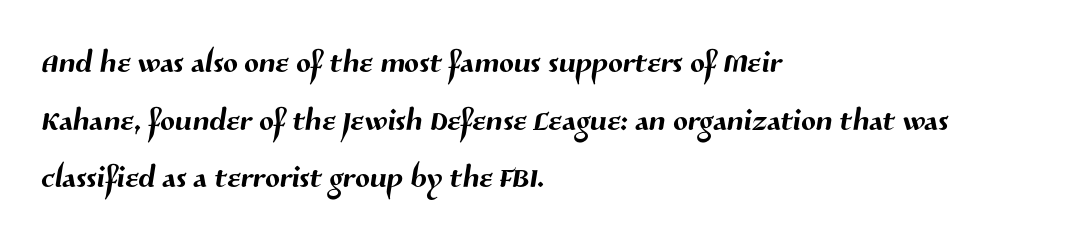
{"serif": "no", "width": "normal", "stroke_contrast": "medium", "x_height": "medium", "monospaced": "no", "underline": "no", "align": "left", "line_spacing": "normal", "line_spacing_ratio": 1.34, "letter_spacing": "normal", "letter_spacing_em": 0.0, "glyph_px": 43}
